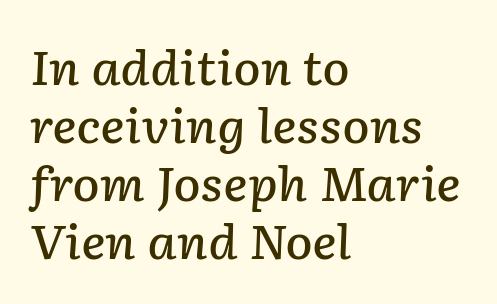
The image shows 46 px semibold type, italic (leaning right); set left-aligned, normal line spacing (1.26x), normal letter spacing, not underlined; low stroke contrast and a medium x-height.
